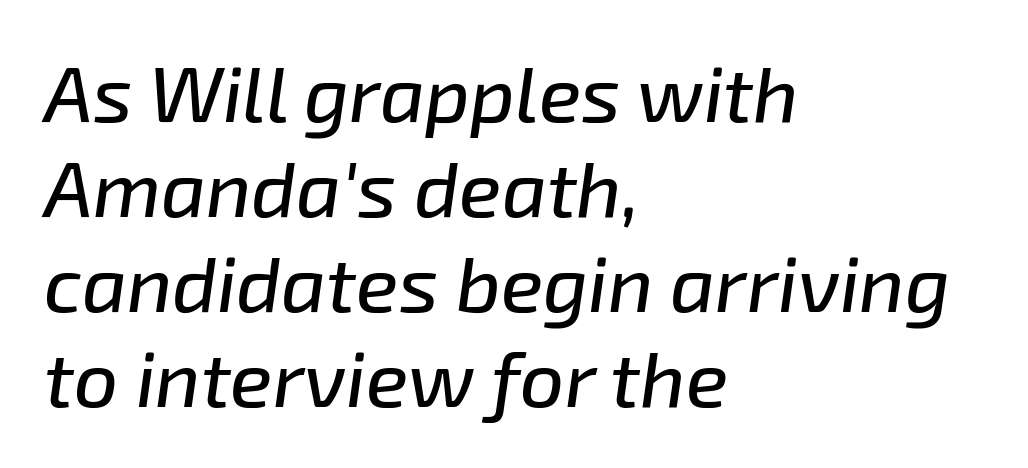
Q: Is the text italic (slanted)? A: Yes, it leans right by about 8 degrees.
Q: Is the text underlined? A: No.
Q: How is the paragraph aligned? A: Left-aligned.
Q: Is the spacing between letters normal or unusually wide? A: Normal.
Q: Width (condensed, normal, or wide)? A: Normal.
Q: Stroke contrast? A: Low.
Q: x-height? A: Medium.
Q: Monospaced? A: No.
